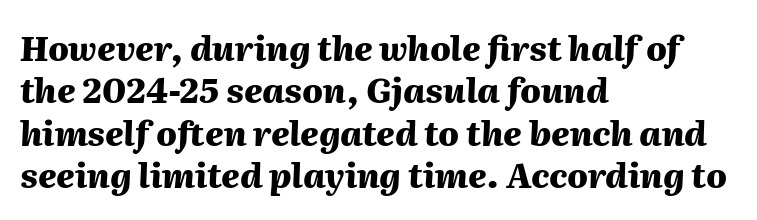
Q: Is the text bold? A: Yes.
Q: Is the text italic (slanted)? A: Yes, it leans right by about 2 degrees.
Q: Is the text underlined? A: No.
Q: How is the paragraph aligned? A: Left-aligned.
Q: Is the spacing between letters normal or unusually wide? A: Normal.
Q: Is the spacing between lines tight, normal or loose? A: Normal.
Q: Width (condensed, normal, or wide)? A: Normal.
Q: Stroke contrast? A: Medium.
Q: x-height? A: Medium.
Q: Monospaced? A: No.
